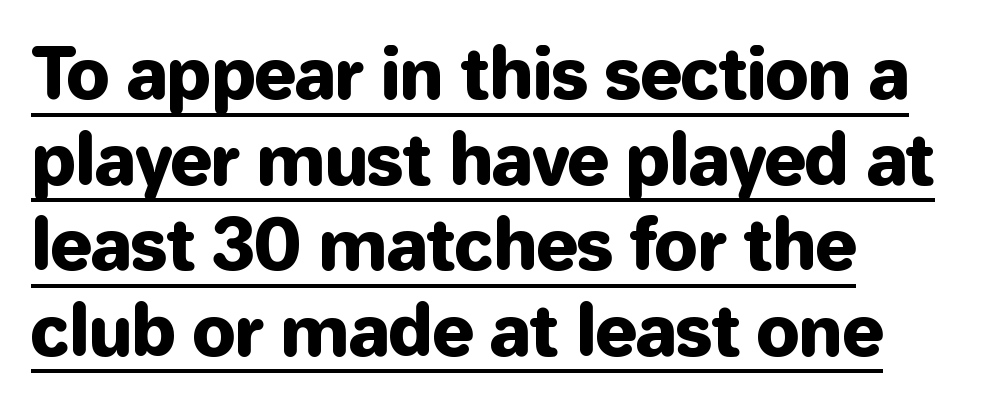
The image shows 69 px sans-serif type, upright; set left-aligned, line spacing 1.24x, normal letter spacing, underlined; low stroke contrast and a medium x-height.
